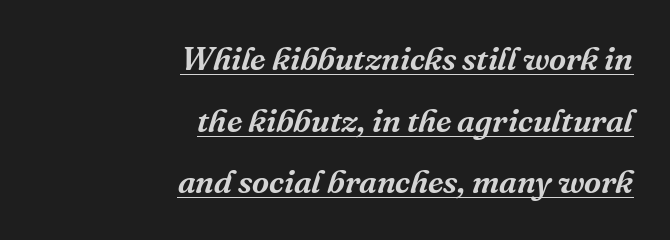
Q: Is the text italic (slanted)? A: Yes, it leans right by about 16 degrees.
Q: Is the typeface a serif or a sans-serif typeface? A: Serif.
Q: Is the text underlined? A: Yes.
Q: How is the paragraph aligned? A: Right-aligned.
Q: Is the spacing between letters normal or unusually wide? A: Normal.
Q: Width (condensed, normal, or wide)? A: Normal.
Q: Stroke contrast? A: Medium.
Q: x-height? A: Medium.
Q: Monospaced? A: No.
